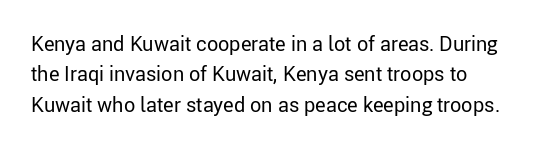
The typesetting does not lean heavy: it is not bold. Words appear dense and cohesive because spacing is normal. Every character sits straight up, as roman type does. What's the leading like? Ordinary, nothing unusual. Glance below the letters and you will spot only blank space.
